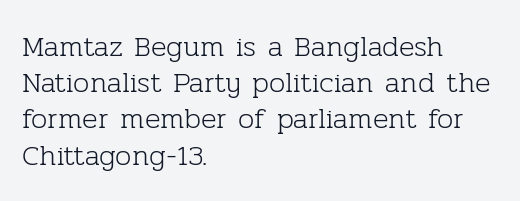
{"serif": "yes", "italic": "no", "bold": "no", "weight": "light", "width": "normal", "stroke_contrast": "low", "x_height": "medium", "monospaced": "no", "underline": "no", "align": "left", "line_spacing": "normal", "line_spacing_ratio": 1.25, "letter_spacing": "normal", "letter_spacing_em": 0.0, "glyph_px": 29}
